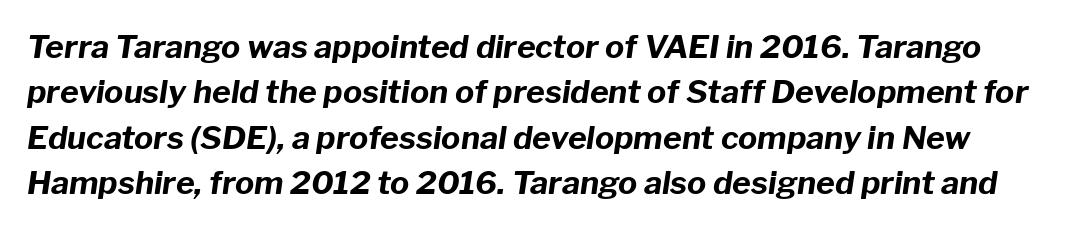
Clear beneath every line of the passage. Tracking value appears to be zero — textbook default spacing. The face used here is proportionally spaced, like ordinary book or web type. The lettering tilts uniformly, giving the passage an italic look. Notice how thick the strokes are: this is what a full bold looks like. The rows are spaced the way most documents space them.
